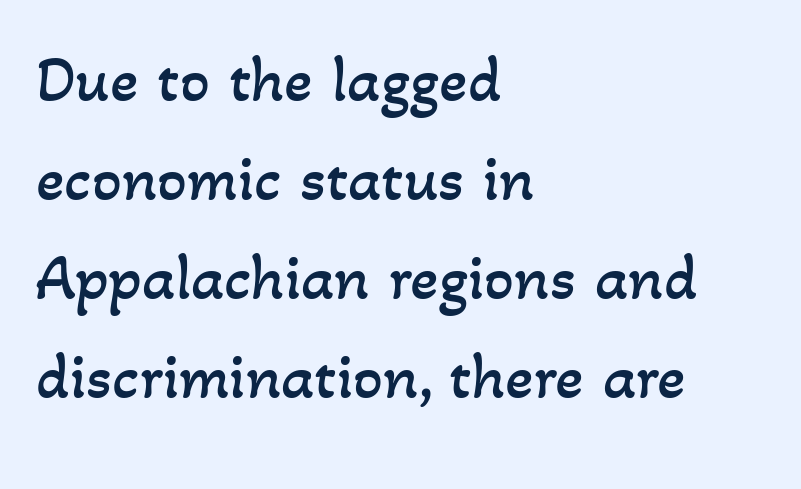
{"bold": "no", "weight": "regular", "width": "normal", "stroke_contrast": "low", "x_height": "small", "monospaced": "no", "underline": "no", "align": "left", "line_spacing": "normal", "line_spacing_ratio": 1.5, "letter_spacing": "normal", "letter_spacing_em": 0.0, "glyph_px": 66}
